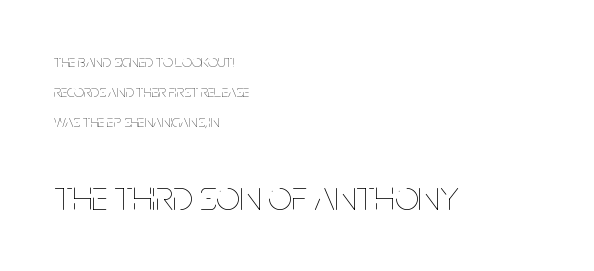
{"italic": "no", "bold": "no", "weight": "thin", "width": "condensed", "stroke_contrast": "low", "x_height": "large", "monospaced": "no", "underline": "no", "align": "left", "line_spacing_ratio": 1.77, "letter_spacing": "normal", "letter_spacing_em": 0.0, "larger_block": "second", "size_ratio": 2.47, "glyph_px": 42}
